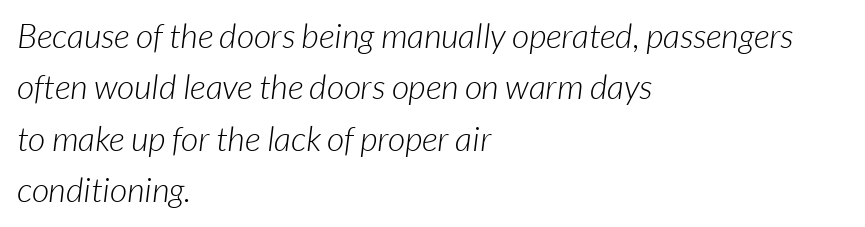
Q: Is the text bold? A: No.
Q: Is the typeface a serif or a sans-serif typeface? A: Sans-serif.
Q: Is the text underlined? A: No.
Q: How is the paragraph aligned? A: Left-aligned.
Q: Is the spacing between letters normal or unusually wide? A: Normal.
Q: Is the spacing between lines tight, normal or loose? A: Normal.
Q: Width (condensed, normal, or wide)? A: Normal.
Q: Stroke contrast? A: Low.
Q: x-height? A: Medium.
Q: Monospaced? A: No.
